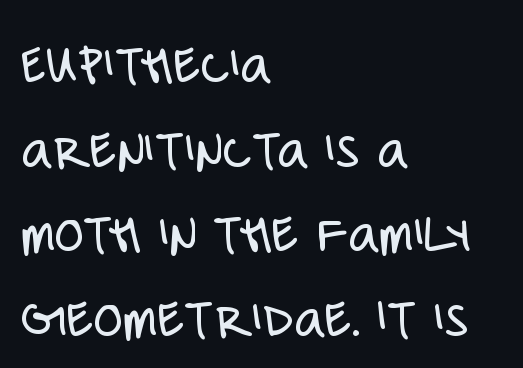
{"serif": "no", "italic": "no", "bold": "no", "weight": "light", "width": "condensed", "stroke_contrast": "low", "x_height": "large", "monospaced": "no", "underline": "no", "align": "left", "line_spacing": "normal", "line_spacing_ratio": 1.41, "letter_spacing": "normal", "letter_spacing_em": 0.0, "glyph_px": 60}
